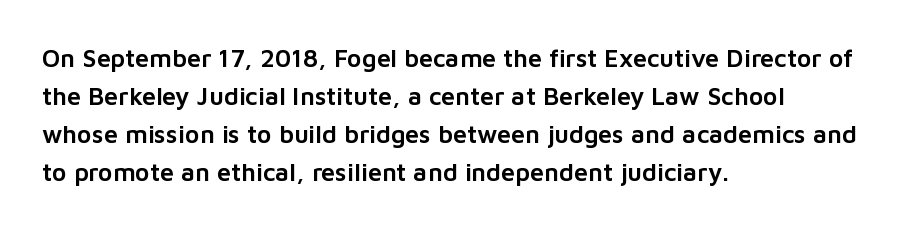
Q: Is the text italic (slanted)? A: No, it is upright.
Q: Is the text underlined? A: No.
Q: How is the paragraph aligned? A: Left-aligned.
Q: Is the spacing between letters normal or unusually wide? A: Normal.
Q: Is the spacing between lines tight, normal or loose? A: Normal.
